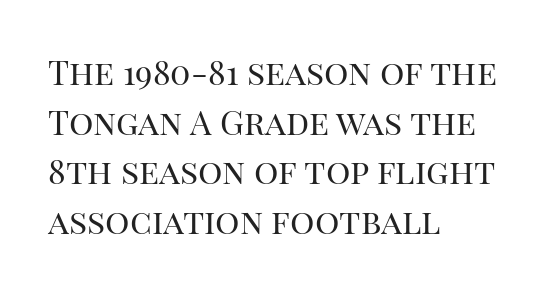
Q: Is the text bold? A: No.
Q: Is the text italic (slanted)? A: No, it is upright.
Q: Is the typeface a serif or a sans-serif typeface? A: Serif.
Q: Is the text underlined? A: No.
Q: How is the paragraph aligned? A: Left-aligned.
Q: Is the spacing between letters normal or unusually wide? A: Normal.
Q: Is the spacing between lines tight, normal or loose? A: Normal.
Q: Width (condensed, normal, or wide)? A: Normal.
Q: Stroke contrast? A: High.
Q: x-height? A: Large.
Q: Monospaced? A: No.
